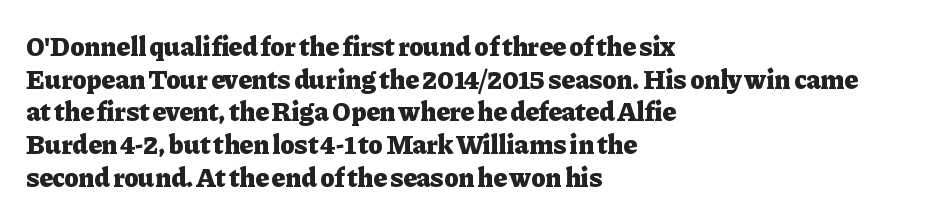
Q: Is the text bold? A: Yes.
Q: Is the text italic (slanted)? A: No, it is upright.
Q: Is the text underlined? A: No.
Q: How is the paragraph aligned? A: Left-aligned.
Q: Is the spacing between letters normal or unusually wide? A: Normal.
